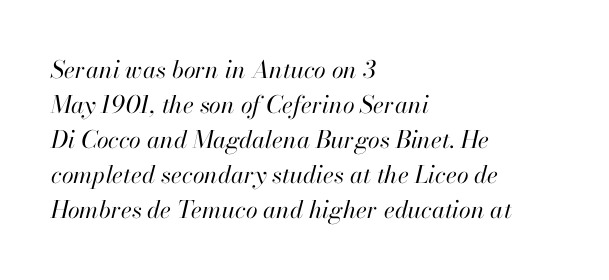
Q: Is the text bold? A: No.
Q: Is the text italic (slanted)? A: Yes, it leans right by about 13 degrees.
Q: Is the text underlined? A: No.
Q: How is the paragraph aligned? A: Left-aligned.
Q: Is the spacing between letters normal or unusually wide? A: Normal.
Q: Is the spacing between lines tight, normal or loose? A: Normal.
